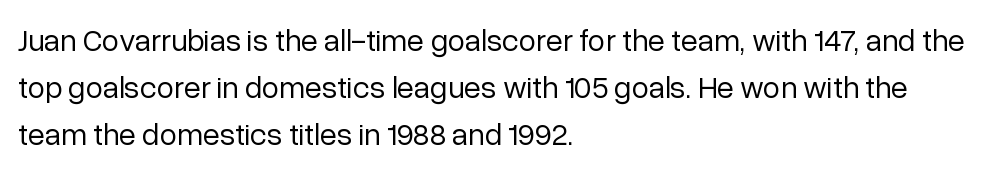
The image shows 31 px regular-weight sans-serif type, upright; set left-aligned, normal line spacing (1.52x), normal letter spacing, not underlined; low stroke contrast and a medium x-height.
